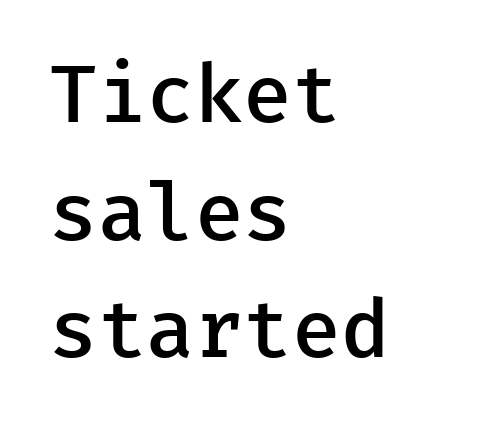
{"serif": "no", "italic": "no", "bold": "semi", "weight": "semibold", "width": "normal", "stroke_contrast": "low", "x_height": "medium", "monospaced": "yes", "underline": "no", "align": "left", "line_spacing": "normal", "line_spacing_ratio": 1.49, "letter_spacing": "normal", "letter_spacing_em": 0.0, "glyph_px": 79}
